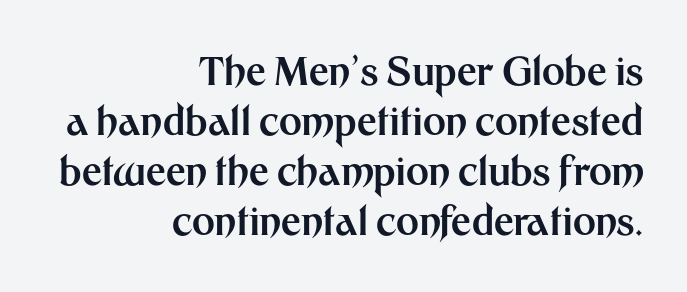
Caption: standard tracking, unaltered. Strong, thick strokes mark this as bold type. The gap between lines stays unmarked. The rows are spaced the way most documents space them.
